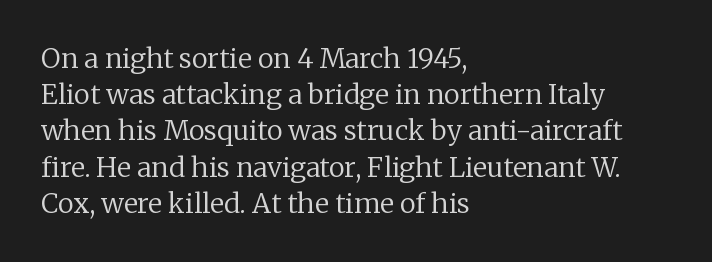
Q: Is the text bold? A: No.
Q: Is the text italic (slanted)? A: No, it is upright.
Q: Is the text underlined? A: No.
Q: How is the paragraph aligned? A: Left-aligned.
Q: Is the spacing between letters normal or unusually wide? A: Normal.
Q: Is the spacing between lines tight, normal or loose? A: Normal.
